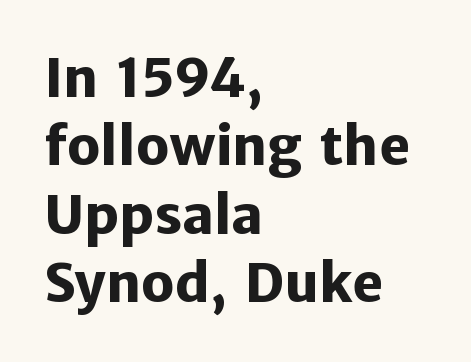
Q: Is the text bold? A: Yes.
Q: Is the text italic (slanted)? A: No, it is upright.
Q: Is the typeface a serif or a sans-serif typeface? A: Sans-serif.
Q: Is the text underlined? A: No.
Q: How is the paragraph aligned? A: Left-aligned.
Q: Is the spacing between letters normal or unusually wide? A: Normal.
Q: Is the spacing between lines tight, normal or loose? A: Normal.
Q: Width (condensed, normal, or wide)? A: Normal.
Q: Stroke contrast? A: Low.
Q: x-height? A: Medium.
Q: Monospaced? A: No.
